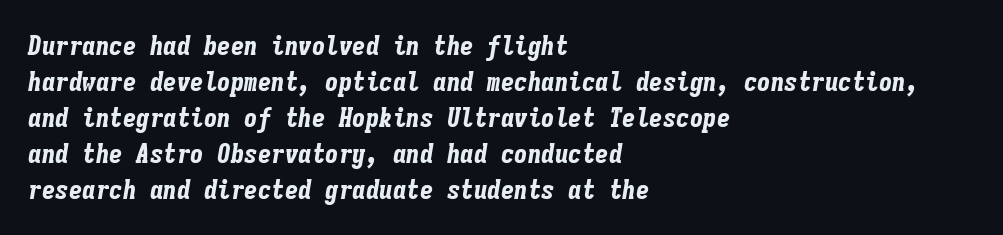
The image shows 27 px bold type, italic (leaning right); set left-aligned, normal line spacing (1.33x), normal letter spacing, not underlined.
